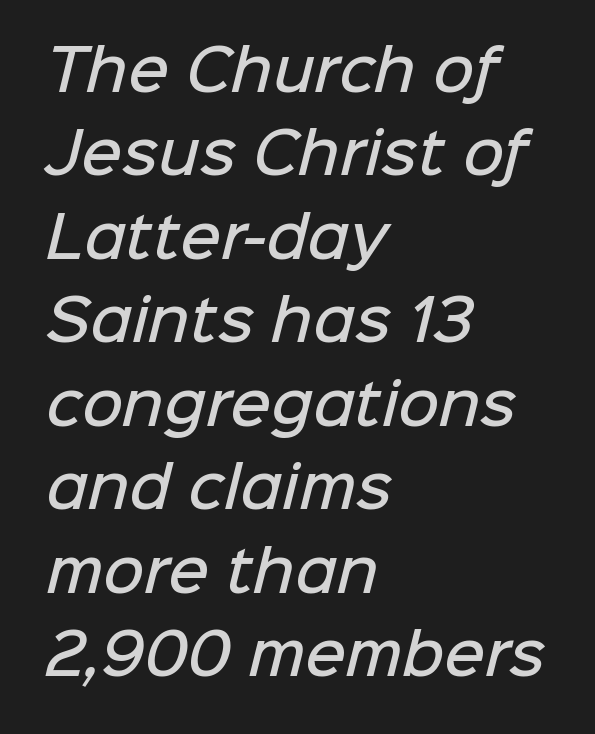
Look at the tracking — it's just the regular setting, nothing added. Heft: intermediate — a semibold. Quick note: interline space is typical. This rendering employs a face without finishing strokes, i.e., a sans-serif. Every row of glyphs begins at an identical x-position on the left.
